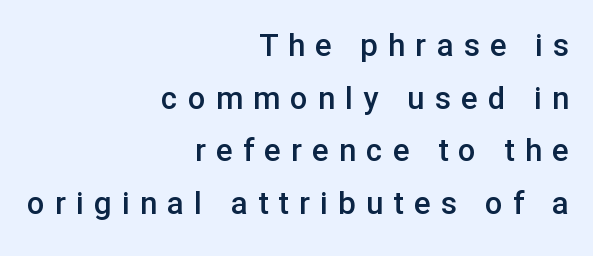
Slightly chunky letters — semibold, I'd say, not full bold. The passage shown is typeset with a sans-serif family. The vertical gap from one line to the next is medium. The lines in this sample share a right terminus and differ only in where they begin.
